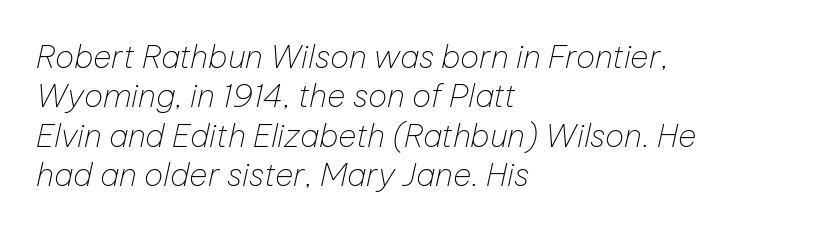
One-word summary of the alignment: left. When letters slant like this, we call the style italic. The passage shown is not underscored anywhere. The cut favours lightness, reaching ordinary text weight at its darkest. A typesetter would call this proportional, since set widths differ per character. You could call the tracking neutral — neither tight nor loose.
